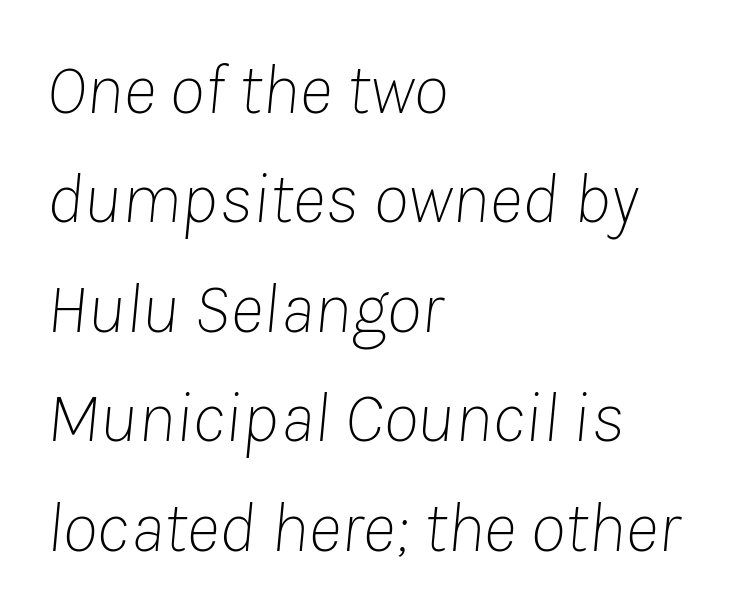
This sample uses plain, unmodified letter spacing. Looks like regular typesetting: each glyph gets only the width it needs. This block has exactly the height ordinary leading produces. The string is rendered with underlining switched off. Every character sits at an angle, as italics do.
